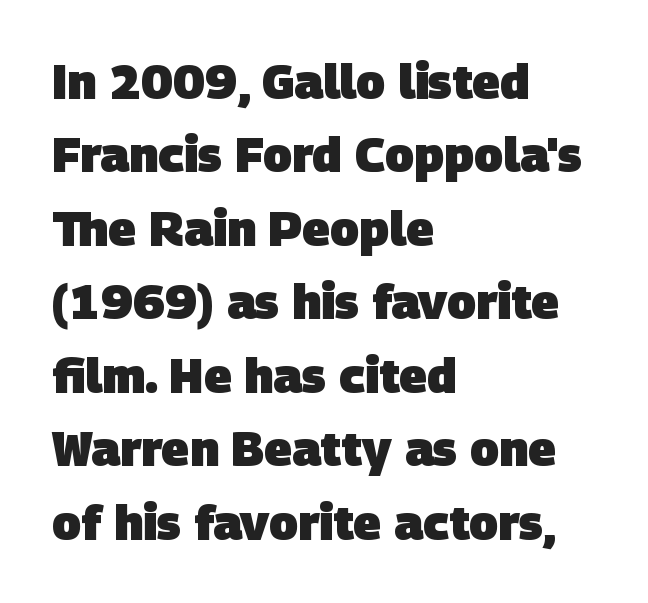
Q: Is the text bold? A: Yes.
Q: Is the typeface a serif or a sans-serif typeface? A: Sans-serif.
Q: Is the text underlined? A: No.
Q: How is the paragraph aligned? A: Left-aligned.
Q: Is the spacing between letters normal or unusually wide? A: Normal.
Q: Is the spacing between lines tight, normal or loose? A: Normal.
Q: Width (condensed, normal, or wide)? A: Normal.
Q: Stroke contrast? A: Low.
Q: x-height? A: Large.
Q: Monospaced? A: No.
